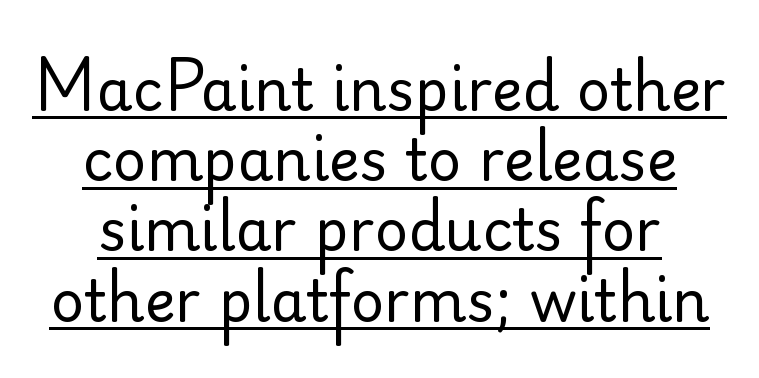
{"serif": "no", "italic": "no", "bold": "no", "weight": "regular", "width": "normal", "stroke_contrast": "low", "x_height": "small", "monospaced": "no", "underline": "yes", "line_spacing_ratio": 1.21, "letter_spacing": "normal", "letter_spacing_em": 0.0, "glyph_px": 58}
